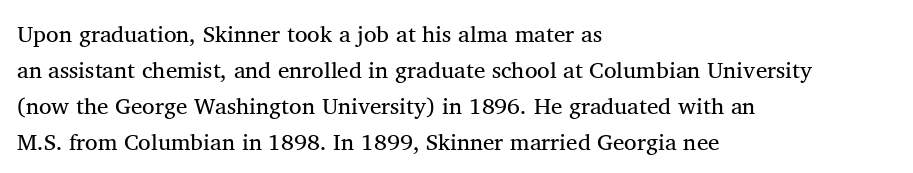
{"italic": "no", "bold": "no", "underline": "no", "align": "left", "line_spacing": "normal", "line_spacing_ratio": 1.56, "letter_spacing": "normal", "letter_spacing_em": 0.0, "glyph_px": 23}
